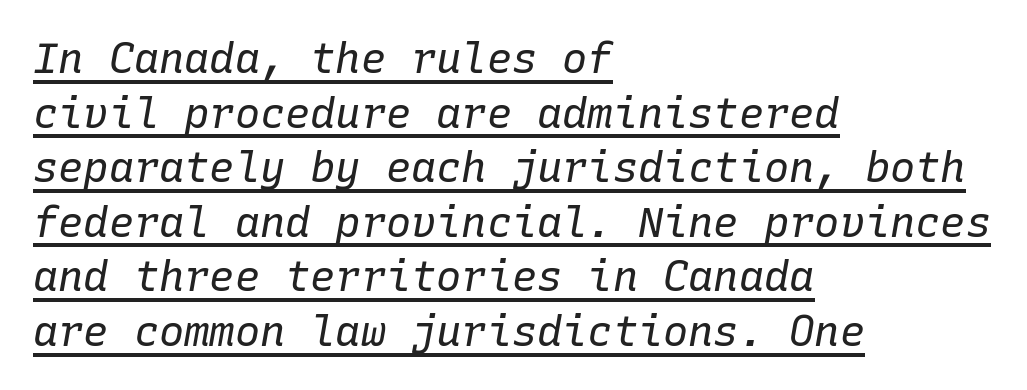
Q: Is the text bold? A: No.
Q: Is the text italic (slanted)? A: Yes, it leans right by about 10 degrees.
Q: Is the text underlined? A: Yes.
Q: How is the paragraph aligned? A: Left-aligned.
Q: Is the spacing between letters normal or unusually wide? A: Normal.
Q: Is the spacing between lines tight, normal or loose? A: Normal.
Q: Width (condensed, normal, or wide)? A: Normal.
Q: Stroke contrast? A: Low.
Q: x-height? A: Medium.
Q: Monospaced? A: Yes.
